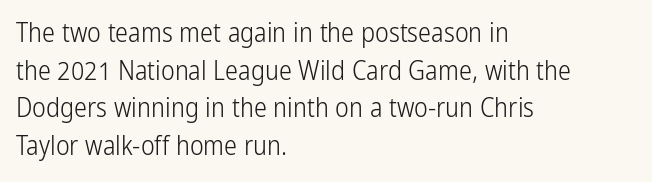
This sample is left-justified, so line endings fall wherever the words run out. Short note: letters normally spaced. These lines were composed using upright roman letters. Nothing heavy about these letters — not bold at all. The glyphs are unaccompanied by any horizontal stroke below them. Quick note: interline space is typical.
